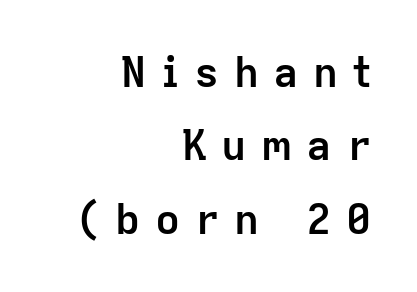
The image shows 42 px semibold sans-serif type, upright; set right-aligned, line spacing 1.75x, unusually wide letter spacing (+0.34 em), not underlined; low stroke contrast and a medium x-height.
